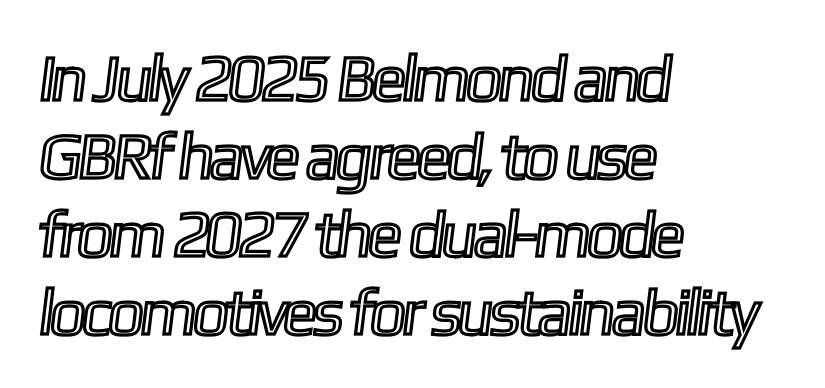
Q: Is the text underlined? A: No.
Q: How is the paragraph aligned? A: Left-aligned.
Q: Is the spacing between letters normal or unusually wide? A: Normal.
Q: Width (condensed, normal, or wide)? A: Condensed.
Q: x-height? A: Medium.
Q: Monospaced? A: No.
